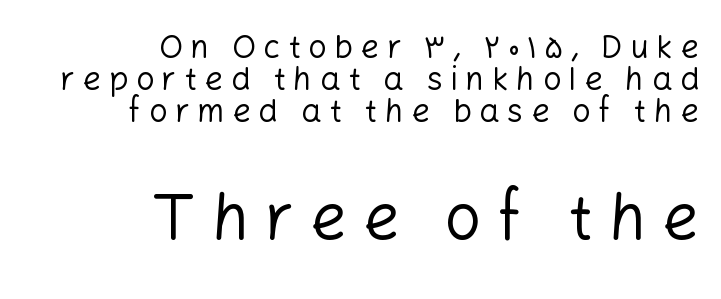
The image shows 64 px regular-weight sans-serif type, upright; set right-aligned, tight line spacing (1.0x), unusually wide letter spacing (+0.24 em), not underlined; the second (bottom) block is 2.0x larger; low stroke contrast and a medium x-height.
